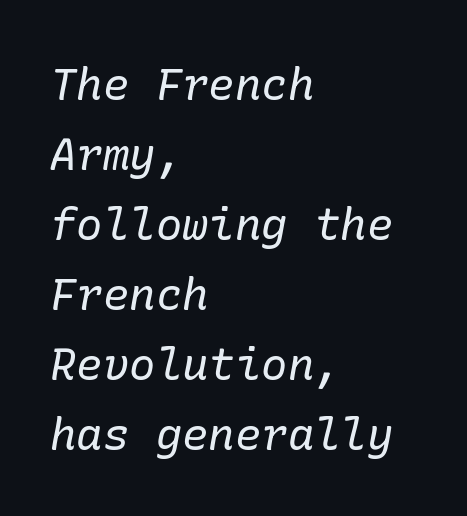
{"italic": "yes", "lean": "right", "slant_degrees": 10, "bold": "no", "weight": "regular", "width": "normal", "stroke_contrast": "low", "x_height": "medium", "underline": "no", "align": "left", "line_spacing": "normal", "line_spacing_ratio": 1.59, "letter_spacing": "normal", "letter_spacing_em": 0.0, "glyph_px": 44}
